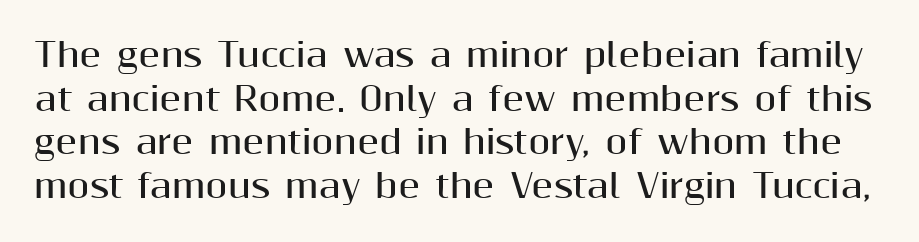
{"serif": "no", "italic": "no", "bold": "yes", "weight": "bold", "width": "normal", "stroke_contrast": "medium", "x_height": "medium", "monospaced": "no", "underline": "no", "line_spacing": "normal", "line_spacing_ratio": 1.36, "letter_spacing": "normal", "letter_spacing_em": 0.0, "glyph_px": 32}
